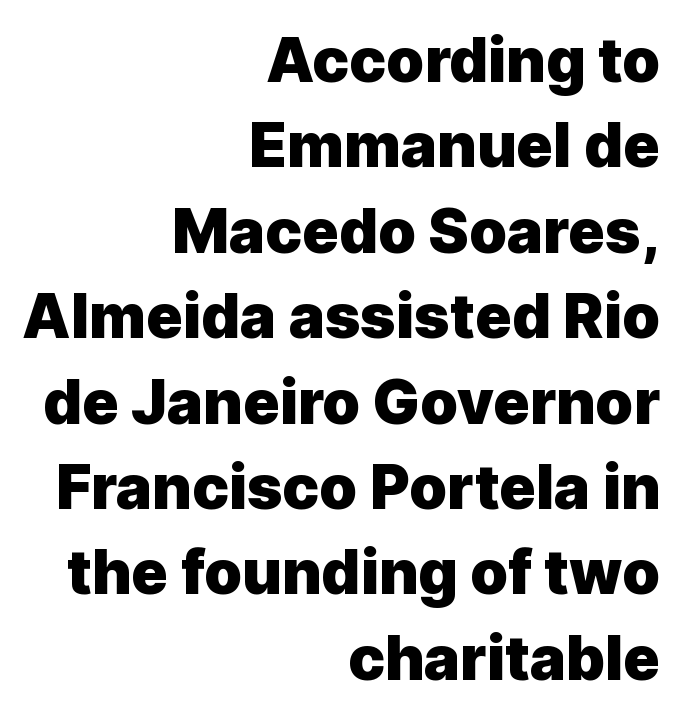
Q: Is the text bold? A: Yes.
Q: Is the text italic (slanted)? A: No, it is upright.
Q: Is the typeface a serif or a sans-serif typeface? A: Sans-serif.
Q: Is the text underlined? A: No.
Q: How is the paragraph aligned? A: Right-aligned.
Q: Is the spacing between letters normal or unusually wide? A: Normal.
Q: Is the spacing between lines tight, normal or loose? A: Normal.
Q: Width (condensed, normal, or wide)? A: Normal.
Q: x-height? A: Medium.
Q: Monospaced? A: No.
